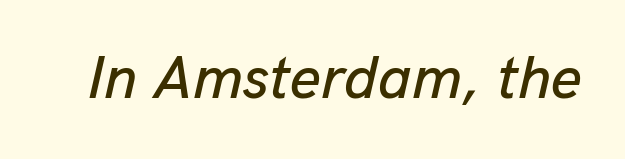
Q: Is the text italic (slanted)? A: Yes, it leans right by about 13 degrees.
Q: Is the text underlined? A: No.
Q: Is the spacing between letters normal or unusually wide? A: Normal.
Q: Width (condensed, normal, or wide)? A: Normal.
Q: Stroke contrast? A: Low.
Q: x-height? A: Medium.
Q: Monospaced? A: No.
